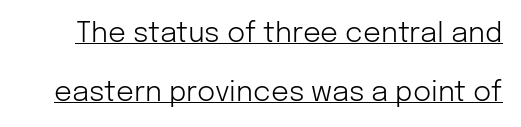
{"serif": "no", "italic": "no", "bold": "no", "weight": "light", "width": "normal", "stroke_contrast": "low", "x_height": "medium", "monospaced": "no", "underline": "yes", "line_spacing": "loose", "line_spacing_ratio": 2.09, "letter_spacing": "normal", "letter_spacing_em": 0.0, "glyph_px": 28}
